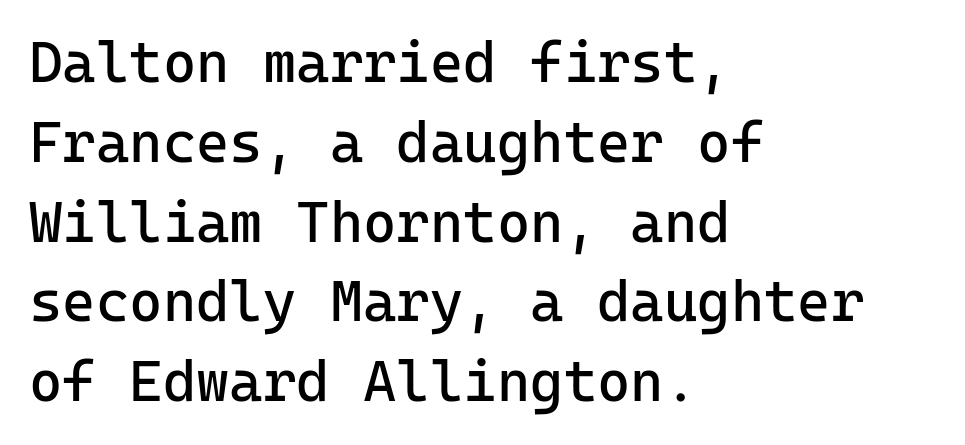
The image shows 57 px regular-weight sans-serif type, upright, monospaced; set left-aligned, normal line spacing (1.4x), normal letter spacing, not underlined; low stroke contrast and a medium x-height.
